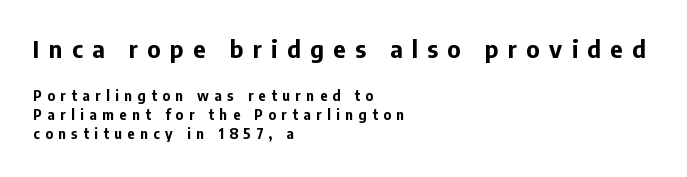
Q: Is the text bold? A: Yes.
Q: Is the text italic (slanted)? A: No, it is upright.
Q: Is the text underlined? A: No.
Q: How is the paragraph aligned? A: Left-aligned.
Q: Is the spacing between letters normal or unusually wide? A: Unusually wide.
Q: Is the spacing between lines tight, normal or loose? A: Normal.
Q: Which block of text is set in a larger size, the first (top) or the second (bottom)? A: The first (top) one.
